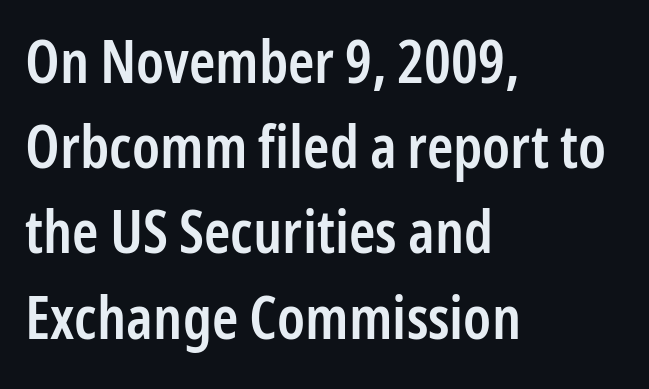
Q: Is the text bold? A: Semi-bold.
Q: Is the text italic (slanted)? A: No, it is upright.
Q: Is the typeface a serif or a sans-serif typeface? A: Sans-serif.
Q: Is the text underlined? A: No.
Q: How is the paragraph aligned? A: Left-aligned.
Q: Is the spacing between letters normal or unusually wide? A: Normal.
Q: Is the spacing between lines tight, normal or loose? A: Normal.
Q: Width (condensed, normal, or wide)? A: Condensed.
Q: Stroke contrast? A: Low.
Q: x-height? A: Medium.
Q: Monospaced? A: No.
